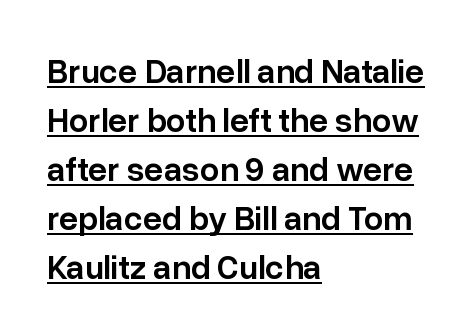
The image shows 34 px semibold sans-serif type, upright; set left-aligned, normal line spacing (1.44x), normal letter spacing, underlined; low stroke contrast and a medium x-height.
